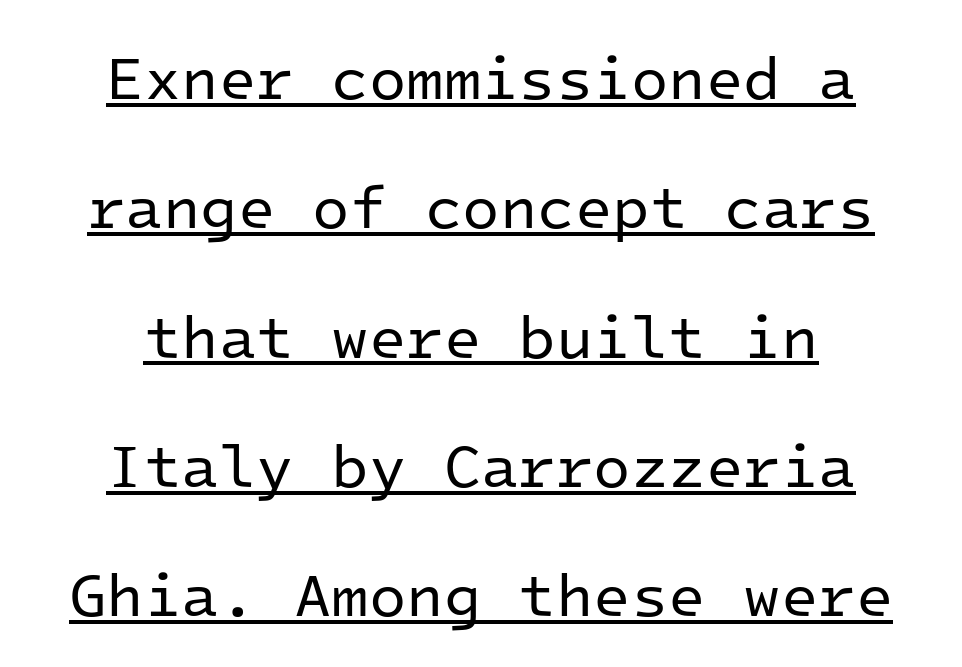
The image shows 61 px regular-weight sans-serif type, upright, monospaced; set centered, loose line spacing (2.12x), normal letter spacing, underlined; low stroke contrast and a medium x-height.
